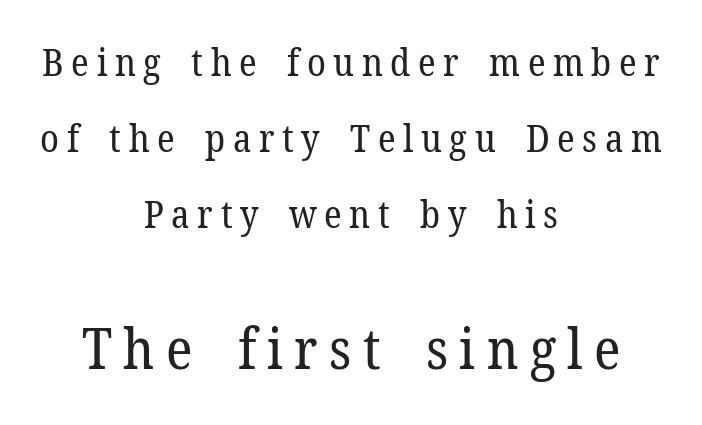
Q: Is the text bold? A: No.
Q: Is the text italic (slanted)? A: No, it is upright.
Q: Is the typeface a serif or a sans-serif typeface? A: Serif.
Q: Is the text underlined? A: No.
Q: How is the paragraph aligned? A: Centered.
Q: Is the spacing between letters normal or unusually wide? A: Unusually wide.
Q: Is the spacing between lines tight, normal or loose? A: Loose.
Q: Which block of text is set in a larger size, the first (top) or the second (bottom)? A: The second (bottom) one.
Q: Width (condensed, normal, or wide)? A: Normal.
Q: Stroke contrast? A: Low.
Q: x-height? A: Medium.
Q: Monospaced? A: No.
